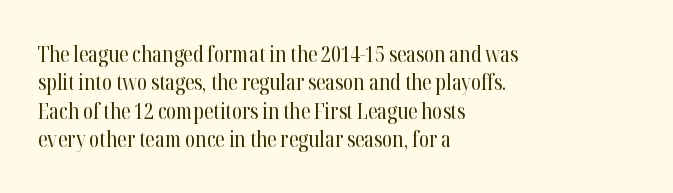
The image shows 22 px text type, upright; set left-aligned, normal line spacing (1.29x), normal letter spacing, not underlined.
